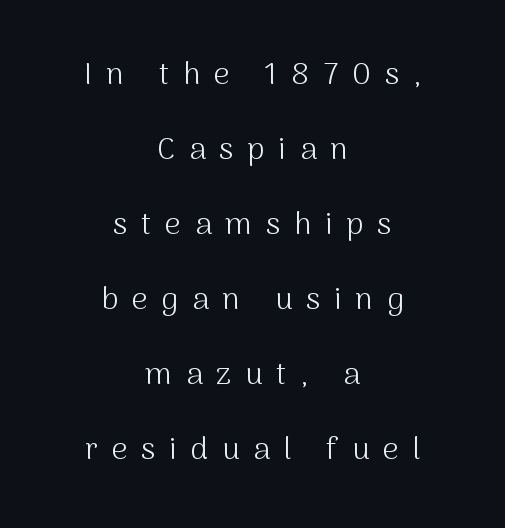
Successive baselines arrive slowly, with a big drop between each. The type family on display is of the sans-serif kind. Reading down the block, each line starts at a different indent, mirrored at its end. Stroke thickness stays within the range of a standard reading face or lighter. Glance below the letters and you will spot only blank space. Each letter keeps its own natural width here, so spacing adapts to shape.
